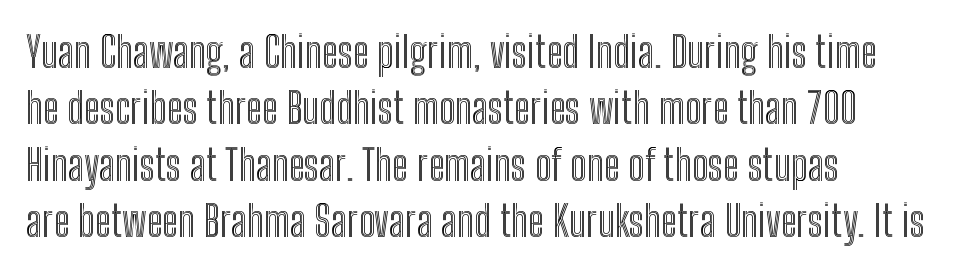
Q: Is the text italic (slanted)? A: No, it is upright.
Q: Is the text underlined? A: No.
Q: How is the paragraph aligned? A: Left-aligned.
Q: Is the spacing between letters normal or unusually wide? A: Normal.
Q: Is the spacing between lines tight, normal or loose? A: Normal.
Q: Width (condensed, normal, or wide)? A: Condensed.
Q: x-height? A: Medium.
Q: Monospaced? A: No.
